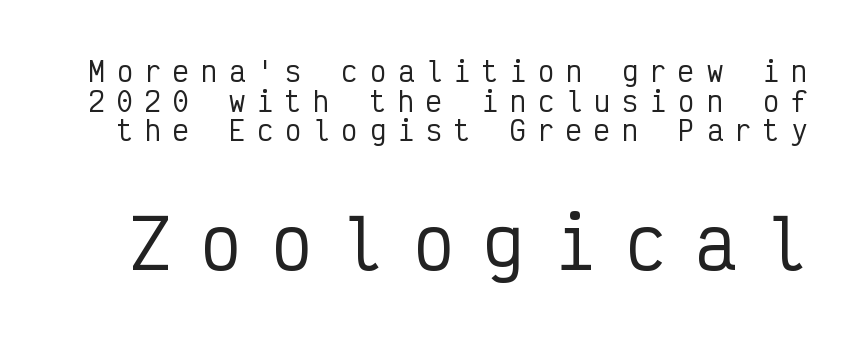
Q: Is the text italic (slanted)? A: No, it is upright.
Q: Is the typeface a serif or a sans-serif typeface? A: Sans-serif.
Q: Is the text underlined? A: No.
Q: Is the spacing between letters normal or unusually wide? A: Unusually wide.
Q: Is the spacing between lines tight, normal or loose? A: Tight.
Q: Which block of text is set in a larger size, the first (top) or the second (bottom)? A: The second (bottom) one.
Q: Width (condensed, normal, or wide)? A: Condensed.
Q: Stroke contrast? A: Low.
Q: x-height? A: Medium.
Q: Monospaced? A: Yes.
